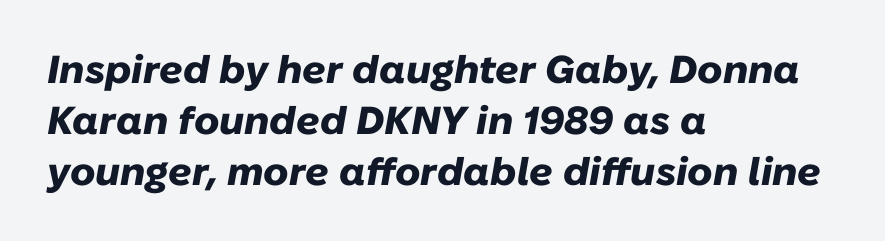
The image shows 39 px heavy type, italic (leaning right); set left-aligned, normal line spacing (1.31x), normal letter spacing, not underlined; low stroke contrast and a medium x-height.
